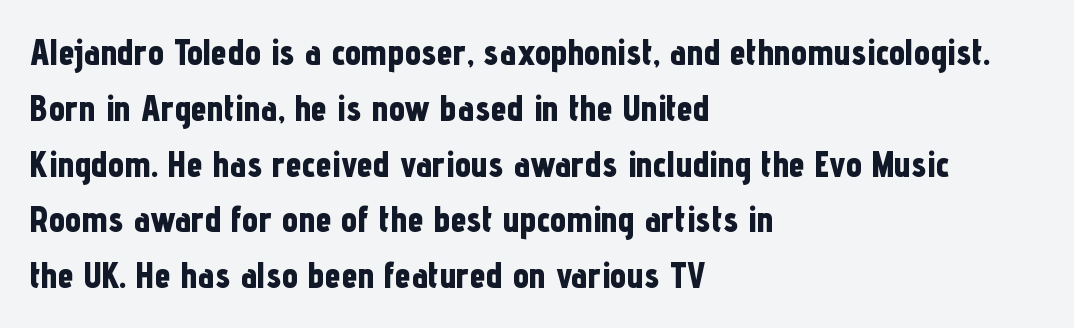
The image shows 36 px bold, condensed sans-serif type, upright; set left-aligned, normal line spacing (1.55x), normal letter spacing, not underlined; low stroke contrast and a medium x-height.
